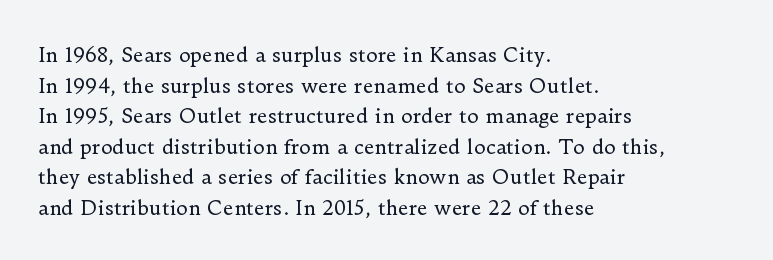
The image shows 20 px text type, upright; set left-aligned, normal line spacing (1.53x), normal letter spacing, not underlined.
